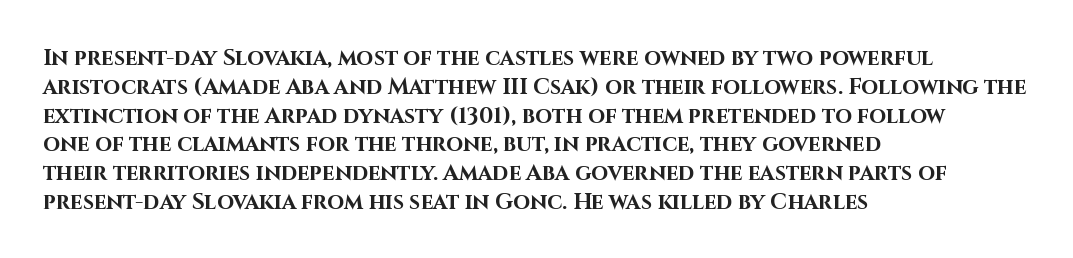
The rows are spaced the way most documents space them. Its strokes are broad and dark, the hallmark of bold type. Posture: upright roman. A bare baseline throughout the passage.
